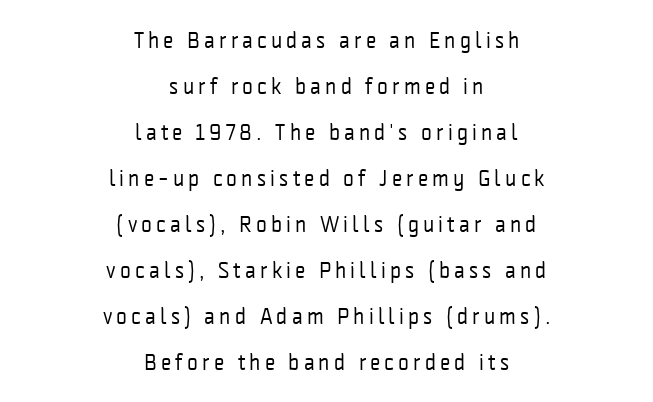
Q: Is the text bold? A: No.
Q: Is the text italic (slanted)? A: No, it is upright.
Q: Is the text underlined? A: No.
Q: How is the paragraph aligned? A: Centered.
Q: Is the spacing between lines tight, normal or loose? A: Loose.
